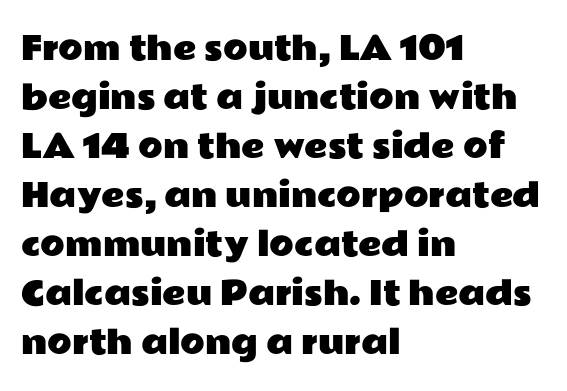
The image shows 32 px wide sans-serif type, upright; set left-aligned, normal line spacing (1.53x), normal letter spacing, not underlined; low stroke contrast and a medium x-height.
